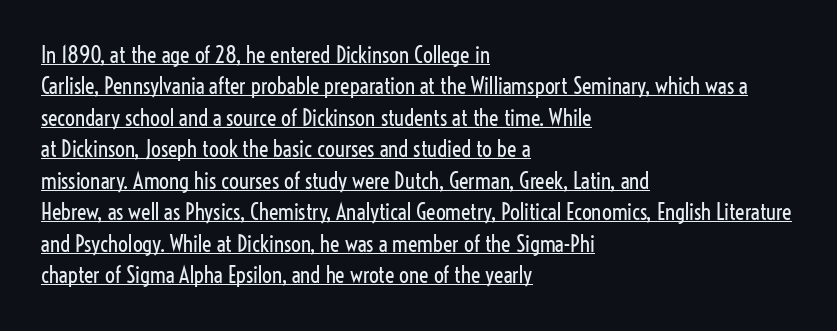
The weight would be labelled regular, book, light, or lighter still. Looks like someone drew a line under every word here. Line beginnings align vertically; line endings do not. This is roman type, the default non-slanted kind.
